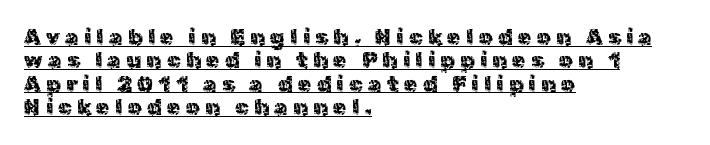
Q: Is the text italic (slanted)? A: No, it is upright.
Q: Is the text underlined? A: Yes.
Q: How is the paragraph aligned? A: Left-aligned.
Q: Is the spacing between letters normal or unusually wide? A: Unusually wide.
Q: Is the spacing between lines tight, normal or loose? A: Tight.
